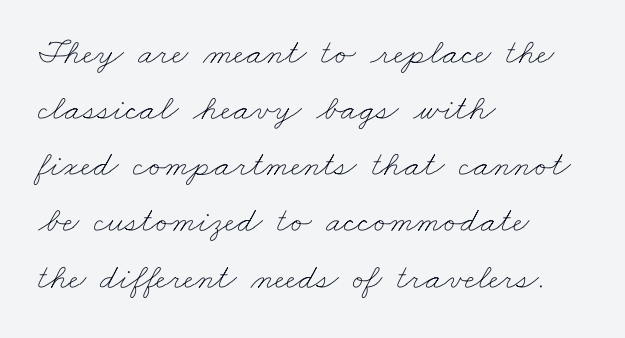
{"bold": "no", "weight": "thin", "width": "wide", "stroke_contrast": "low", "x_height": "small", "monospaced": "no", "underline": "no", "align": "left", "line_spacing": "normal", "line_spacing_ratio": 1.56, "letter_spacing": "normal", "letter_spacing_em": 0.0, "glyph_px": 36}
